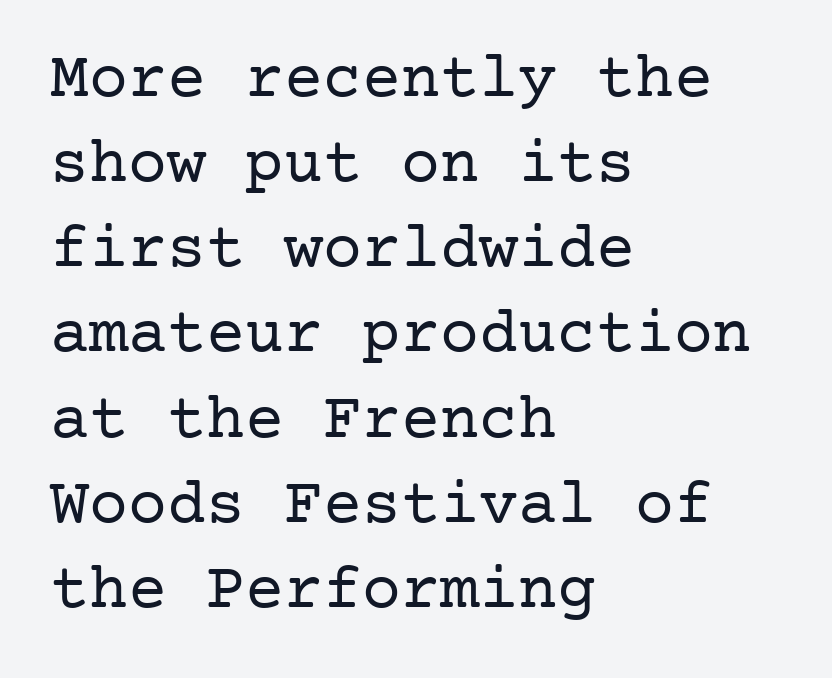
Q: Is the text bold? A: No.
Q: Is the text italic (slanted)? A: No, it is upright.
Q: Is the typeface a serif or a sans-serif typeface? A: Serif.
Q: Is the text underlined? A: No.
Q: How is the paragraph aligned? A: Left-aligned.
Q: Is the spacing between letters normal or unusually wide? A: Normal.
Q: Is the spacing between lines tight, normal or loose? A: Normal.
Q: Width (condensed, normal, or wide)? A: Normal.
Q: Stroke contrast? A: Low.
Q: x-height? A: Medium.
